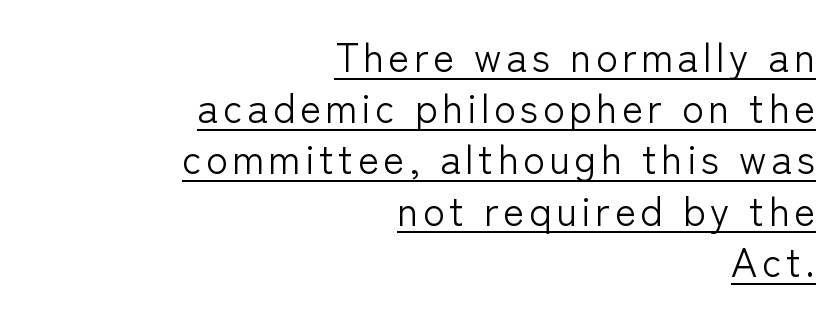
The image shows 40 px light sans-serif type, upright; set right-aligned, normal line spacing (1.28x), underlined; low stroke contrast and a medium x-height.
